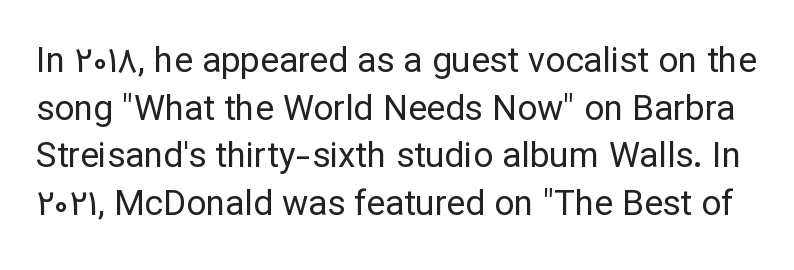
The image shows 35 px regular-weight sans-serif type, upright; set normal line spacing (1.36x), normal letter spacing, not underlined; low stroke contrast and a medium x-height.
